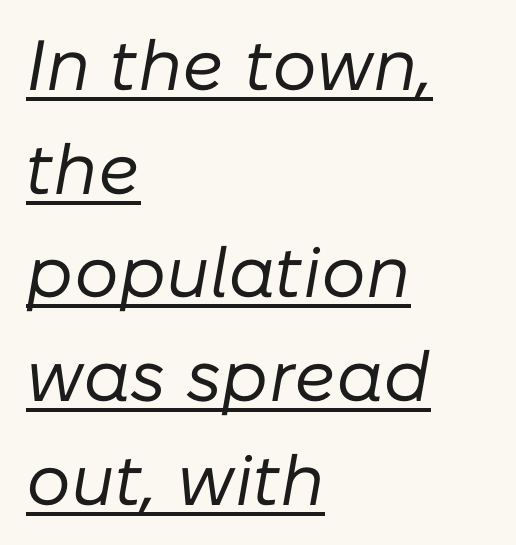
The image shows 71 px regular-weight type, italic (leaning right); set left-aligned, normal line spacing (1.46x), normal letter spacing, underlined; low stroke contrast and a medium x-height.
